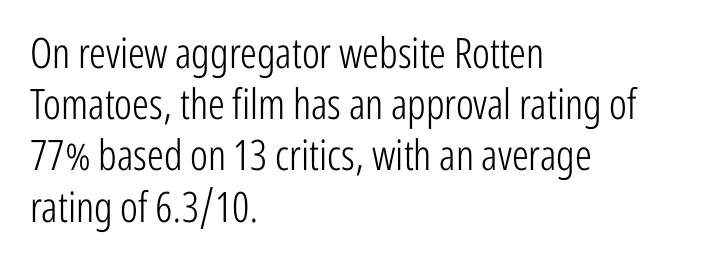
Q: Is the text bold? A: No.
Q: Is the text italic (slanted)? A: No, it is upright.
Q: Is the typeface a serif or a sans-serif typeface? A: Sans-serif.
Q: Is the text underlined? A: No.
Q: How is the paragraph aligned? A: Left-aligned.
Q: Is the spacing between letters normal or unusually wide? A: Normal.
Q: Width (condensed, normal, or wide)? A: Condensed.
Q: Stroke contrast? A: Low.
Q: x-height? A: Medium.
Q: Monospaced? A: No.
